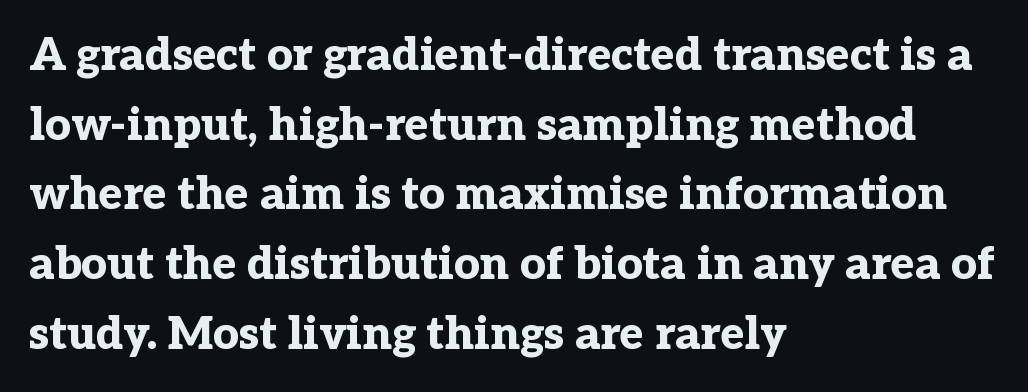
{"serif": "yes", "italic": "no", "bold": "yes", "weight": "bold", "width": "normal", "stroke_contrast": "low", "x_height": "medium", "monospaced": "no", "underline": "no", "align": "left", "line_spacing": "normal", "line_spacing_ratio": 1.55, "letter_spacing": "normal", "letter_spacing_em": 0.0, "glyph_px": 45}
